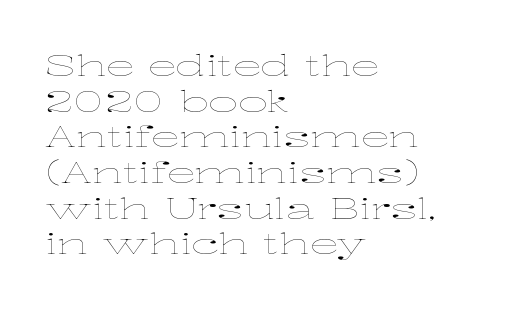
Is the letter spacing exaggerated? No — it looks like the ordinary default. Check under the words: just untouched page. The axis of the letterforms is exactly vertical. Horizontally, the lines are justified to the leading edge only. Is this a fixed-width face? No — the glyphs have proportional, varying widths.
